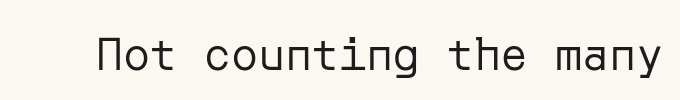
How are the letters spaced? Ordinarily, with no added tracking. When letters stand straight like this, we call the style roman or upright. Are there feet on the stems? There aren't — it's a sans. Descenders hang freely into open space. Ink coverage per letter is moderate at most.
